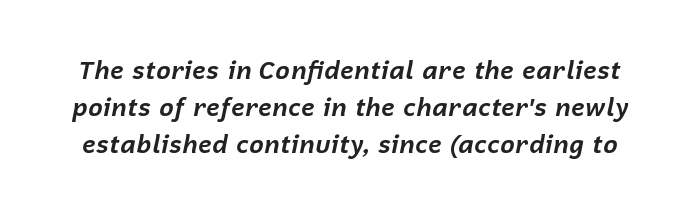
The leading is moderate, giving the passage an even texture. Students, note that the glyphs here touch the page at normal intervals. The strokes are fattened all the way to bold. The letters are slanted; this is an italic face. Underline: absent.
